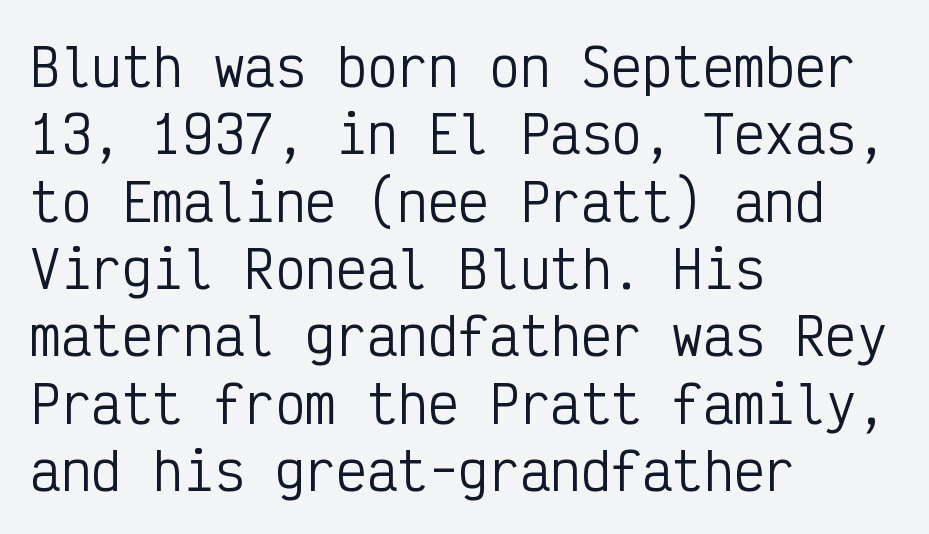
Is the stroke heavy? The answer is a plain regular-or-lighter. Ordinary non-slanted type is in use. Spacing between characters is what you'd get straight out of the box. A typesetter would call this monospace, since all characters share one set width. Plain, unruled lines of type. Vertical spacing — default.
